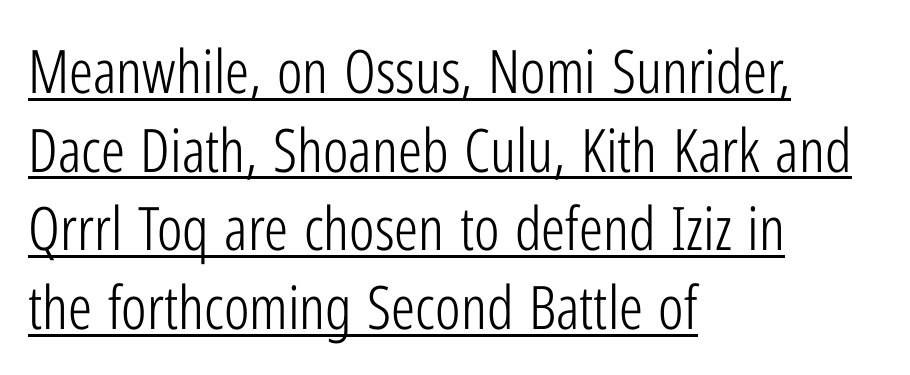
{"serif": "no", "italic": "no", "bold": "no", "weight": "light", "width": "condensed", "stroke_contrast": "low", "x_height": "medium", "monospaced": "no", "underline": "yes", "align": "left", "line_spacing": "normal", "line_spacing_ratio": 1.31, "letter_spacing": "normal", "letter_spacing_em": 0.0, "glyph_px": 60}
